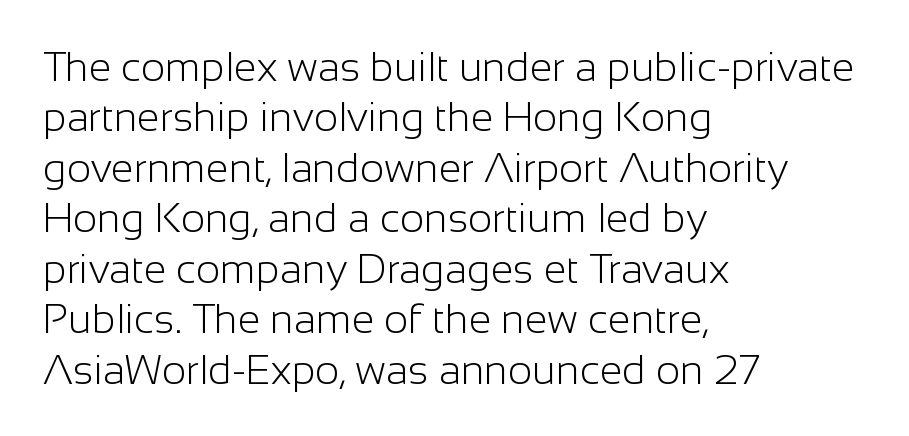
Q: Is the text bold? A: No.
Q: Is the text italic (slanted)? A: No, it is upright.
Q: Is the typeface a serif or a sans-serif typeface? A: Sans-serif.
Q: Is the text underlined? A: No.
Q: How is the paragraph aligned? A: Left-aligned.
Q: Is the spacing between letters normal or unusually wide? A: Normal.
Q: Width (condensed, normal, or wide)? A: Normal.
Q: Stroke contrast? A: Low.
Q: x-height? A: Medium.
Q: Monospaced? A: No.
